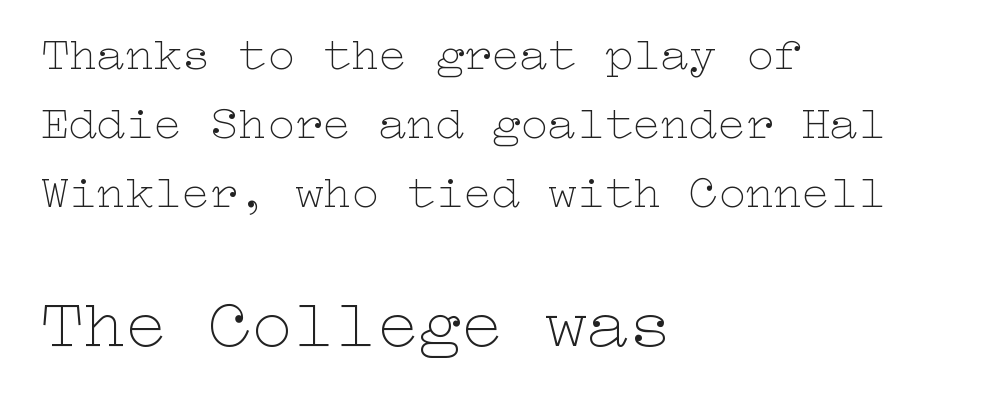
Q: Is the text bold? A: No.
Q: Is the text italic (slanted)? A: No, it is upright.
Q: Is the text underlined? A: No.
Q: How is the paragraph aligned? A: Left-aligned.
Q: Is the spacing between letters normal or unusually wide? A: Normal.
Q: Is the spacing between lines tight, normal or loose? A: Normal.
Q: Which block of text is set in a larger size, the first (top) or the second (bottom)? A: The second (bottom) one.
Q: Width (condensed, normal, or wide)? A: Wide.
Q: Stroke contrast? A: Low.
Q: x-height? A: Medium.
